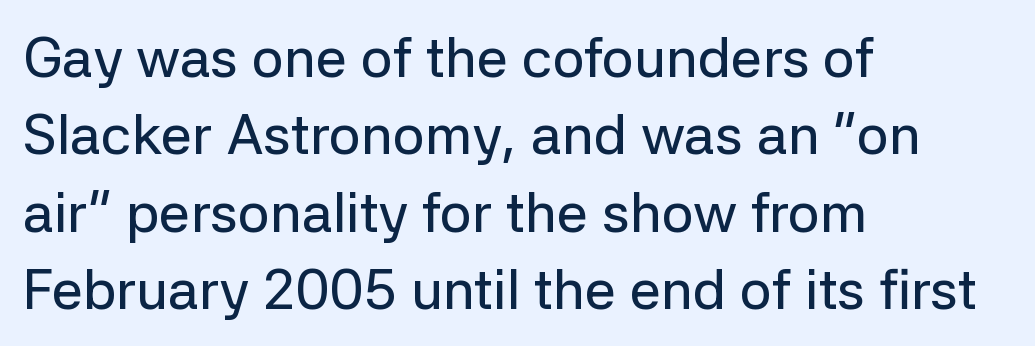
The image shows 56 px sans-serif type, upright; set left-aligned, normal line spacing (1.38x), normal letter spacing, not underlined; low stroke contrast and a medium x-height.
